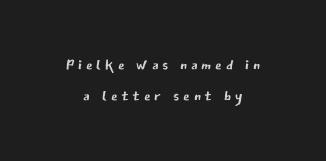
Does the lettering tilt? It doesn't — this is upright. Caption: face not bold, strokes unweighted. Letters rest on an invisible, unmarked baseline. Regular leading.
